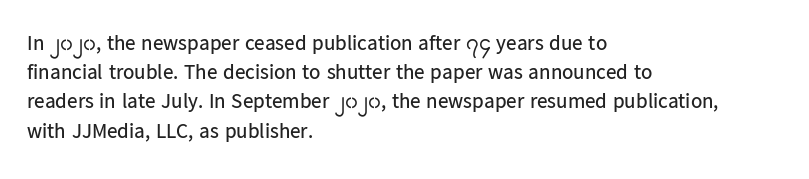
Tracking here is standard; glyphs follow each other at the usual distance. Heft: none added — not bold. These lines are set flush left with a ragged right edge. The letters stand straight up with perfectly vertical stems. Has an underline been added? It has not.
